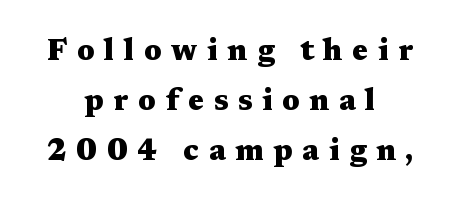
Stroke thickness is high; the sample reads as a true bold. A roman cut, with each character standing at attention. Between one letter and the next there's a generous, obvious gap. Which margin do the lines hug? Neither — every line sits in the middle. The face used here is proportionally spaced, like ordinary book or web type. The letters carry serifs — small finishing strokes at the ends of their stems.
